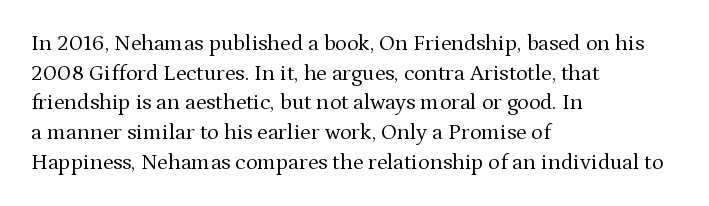
The image shows 22 px text type, upright; set left-aligned, normal line spacing (1.35x), normal letter spacing, not underlined.
